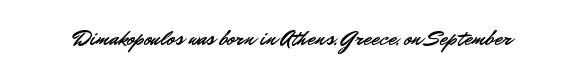
The image shows 22 px text type; set normal letter spacing, not underlined.
